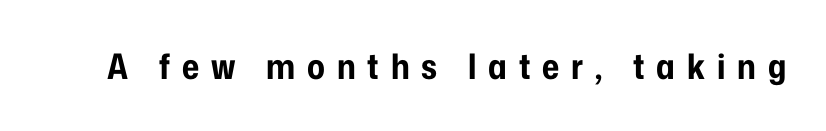
Varying glyph widths throughout — classic text-font behaviour. Typesetter's note: full bold, strokes at maximum text heaviness. Caption: expanded tracking, letters set apart. Type style note: lacks serifs. Rendered with straight, roman letterforms.
